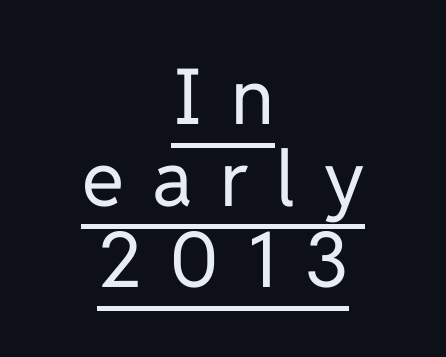
The image shows 77 px regular-weight sans-serif type, upright; set centered, tight line spacing (1.06x), unusually wide letter spacing (+0.36 em), underlined; low stroke contrast and a medium x-height.
